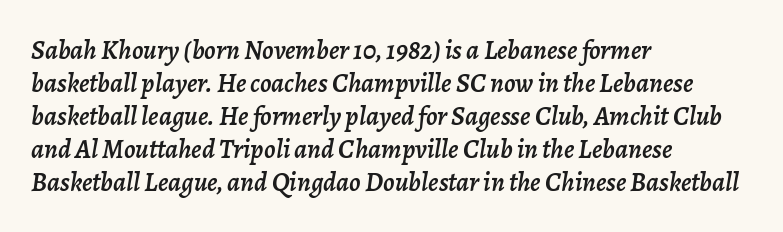
Q: Is the text italic (slanted)? A: Yes, it leans right by about 7 degrees.
Q: Is the text underlined? A: No.
Q: How is the paragraph aligned? A: Left-aligned.
Q: Is the spacing between letters normal or unusually wide? A: Normal.
